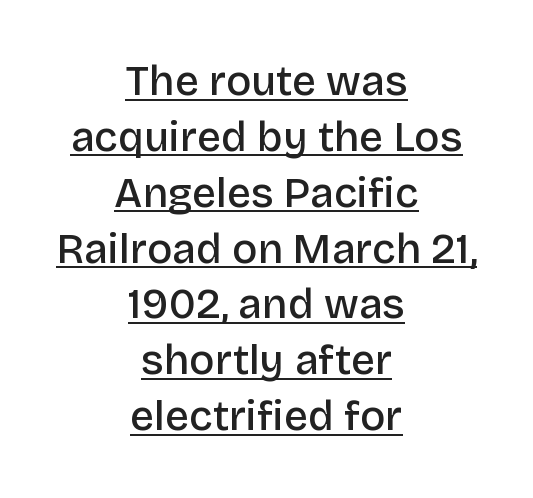
{"serif": "no", "italic": "no", "bold": "semi", "weight": "semibold", "width": "normal", "stroke_contrast": "low", "x_height": "large", "monospaced": "no", "underline": "yes", "align": "center", "line_spacing": "normal", "line_spacing_ratio": 1.33, "letter_spacing": "normal", "letter_spacing_em": 0.0, "glyph_px": 42}
